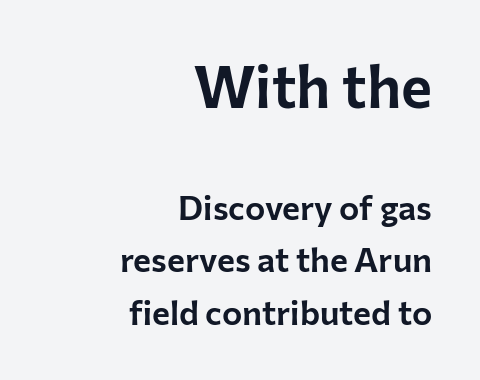
{"serif": "no", "italic": "no", "width": "normal", "stroke_contrast": "low", "x_height": "medium", "monospaced": "no", "underline": "no", "align": "right", "line_spacing": "normal", "line_spacing_ratio": 1.53, "letter_spacing": "normal", "letter_spacing_em": 0.0, "larger_block": "first", "size_ratio": 1.74, "glyph_px": 59}
